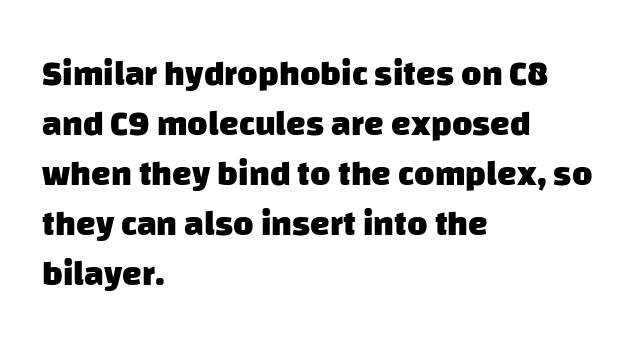
The image shows 35 px heavy sans-serif type; set left-aligned, normal line spacing (1.43x), normal letter spacing, not underlined; low stroke contrast and a large x-height.
